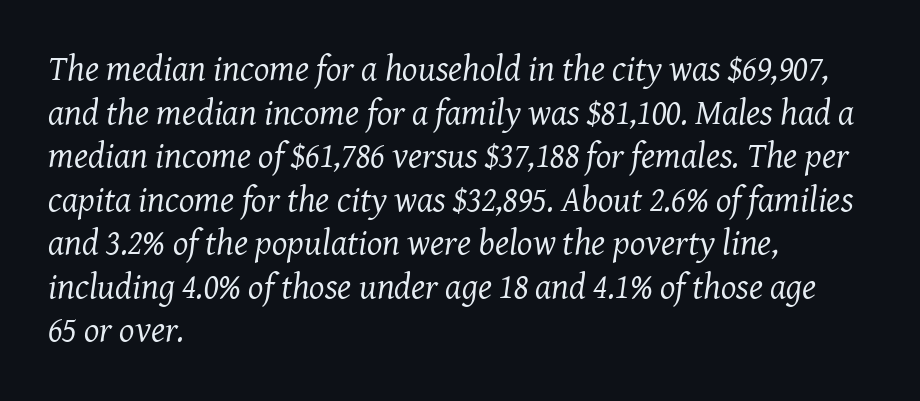
The image shows 36 px regular-weight serif type, italic (leaning right); set left-aligned, line spacing 1.21x, normal letter spacing, not underlined; medium stroke contrast and a medium x-height.
